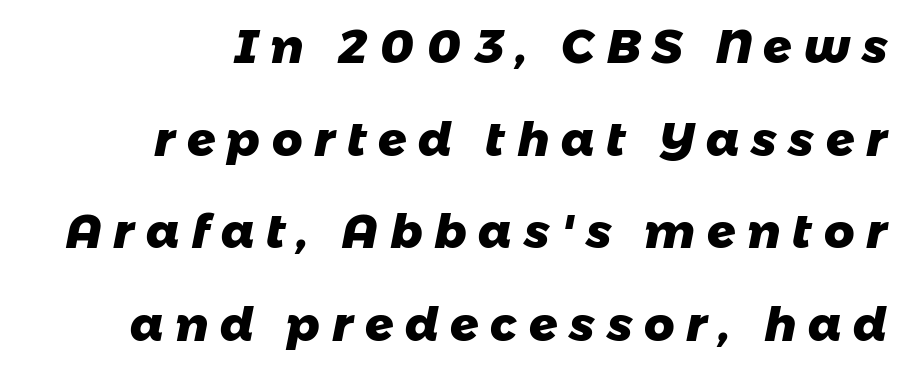
{"serif": "no", "bold": "yes", "weight": "heavy", "width": "normal", "stroke_contrast": "low", "x_height": "medium", "monospaced": "no", "underline": "no", "align": "right", "line_spacing": "loose", "line_spacing_ratio": 1.97, "letter_spacing": "wide", "letter_spacing_em": 0.25, "glyph_px": 47}
